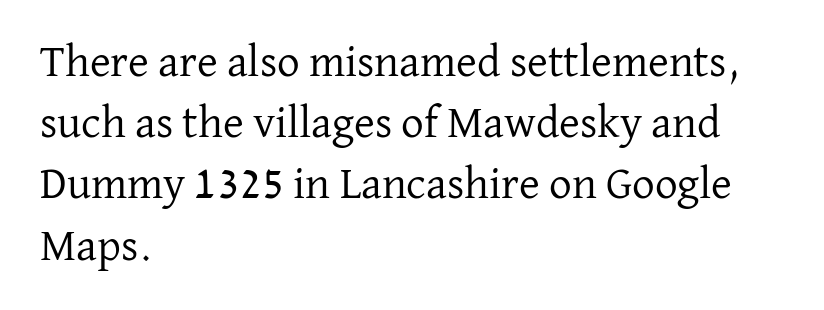
Q: Is the text bold? A: No.
Q: Is the text italic (slanted)? A: No, it is upright.
Q: Is the typeface a serif or a sans-serif typeface? A: Serif.
Q: Is the text underlined? A: No.
Q: How is the paragraph aligned? A: Left-aligned.
Q: Is the spacing between letters normal or unusually wide? A: Normal.
Q: Is the spacing between lines tight, normal or loose? A: Normal.
Q: Width (condensed, normal, or wide)? A: Normal.
Q: Stroke contrast? A: Low.
Q: x-height? A: Medium.
Q: Monospaced? A: No.
